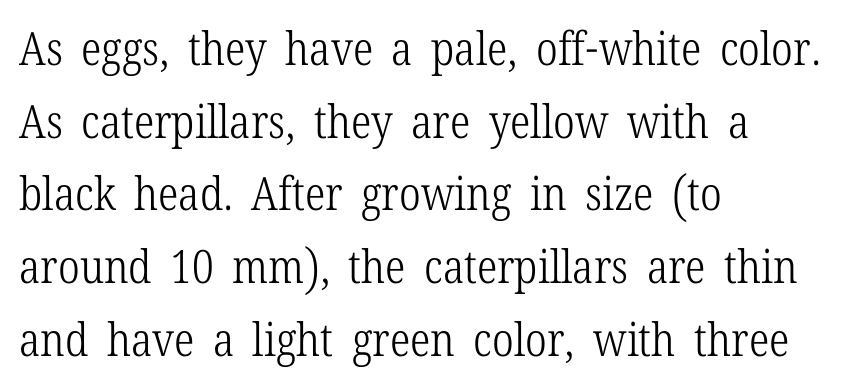
{"serif": "yes", "italic": "no", "bold": "no", "weight": "light", "width": "condensed", "stroke_contrast": "low", "x_height": "medium", "monospaced": "no", "underline": "no", "align": "left", "line_spacing": "normal", "line_spacing_ratio": 1.58, "letter_spacing": "normal", "letter_spacing_em": 0.0, "glyph_px": 46}
